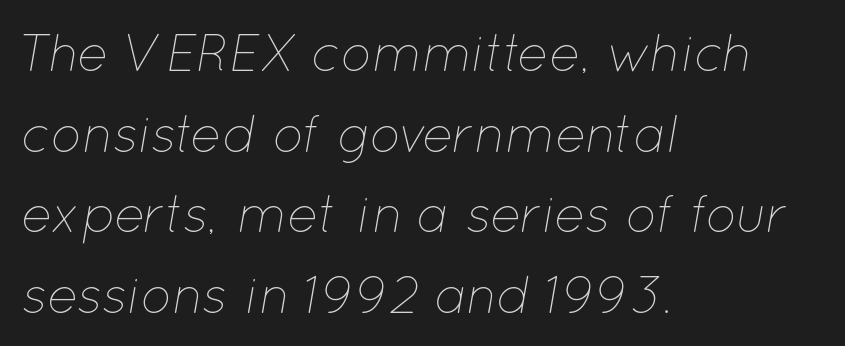
Caption: standard tracking, unaltered. The font sits on the lighter half of the weight spectrum, regular included. The specimen reads as italic at a glance. Words float on clear page, feet unadorned.
